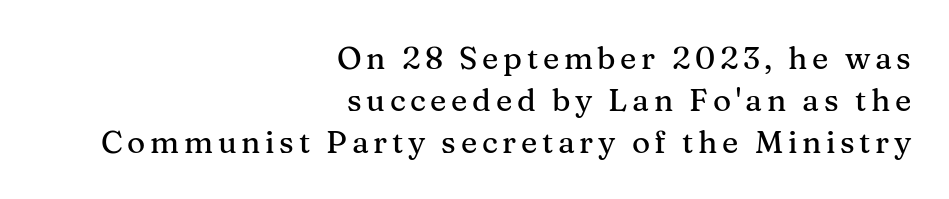
{"serif": "yes", "italic": "no", "width": "normal", "stroke_contrast": "medium", "x_height": "medium", "monospaced": "no", "underline": "no", "align": "right", "line_spacing": "normal", "line_spacing_ratio": 1.35, "glyph_px": 31}
